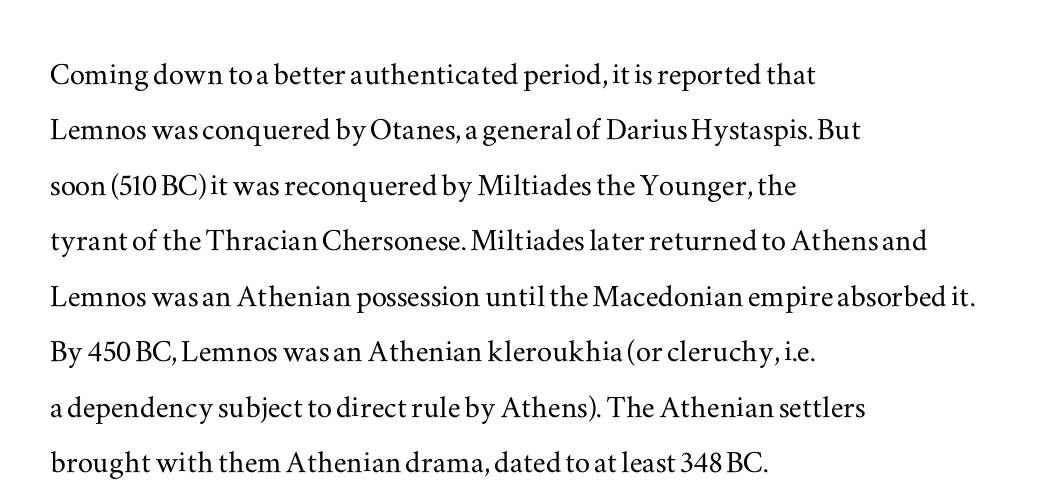
{"serif": "yes", "italic": "no", "width": "wide", "stroke_contrast": "medium", "x_height": "small", "monospaced": "no", "underline": "no", "align": "left", "line_spacing": "normal", "line_spacing_ratio": 1.46, "letter_spacing": "normal", "letter_spacing_em": 0.0, "glyph_px": 38}
